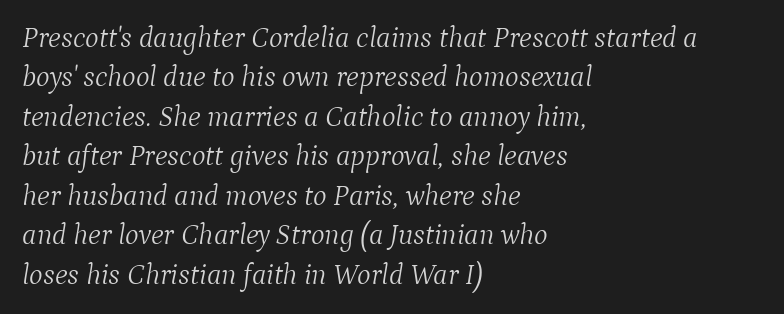
The image shows 29 px light serif type, italic (leaning right); set left-aligned, normal line spacing (1.36x), normal letter spacing, not underlined; medium stroke contrast and a medium x-height.
